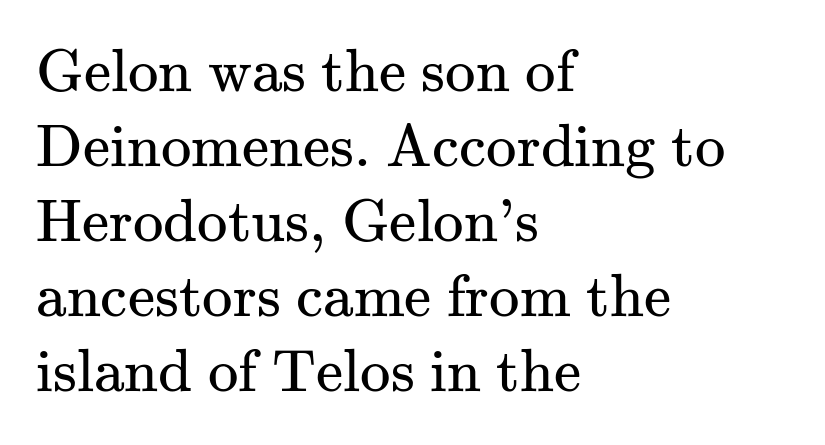
The image shows 61 px regular-weight serif type, upright; set left-aligned, line spacing 1.23x, normal letter spacing, not underlined; medium stroke contrast and a small x-height.
